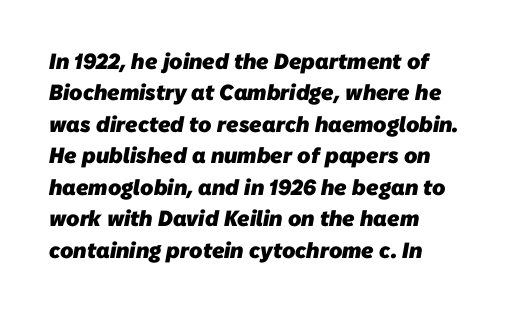
Q: Is the text bold? A: Yes.
Q: Is the text underlined? A: No.
Q: How is the paragraph aligned? A: Left-aligned.
Q: Is the spacing between letters normal or unusually wide? A: Normal.
Q: Is the spacing between lines tight, normal or loose? A: Normal.
